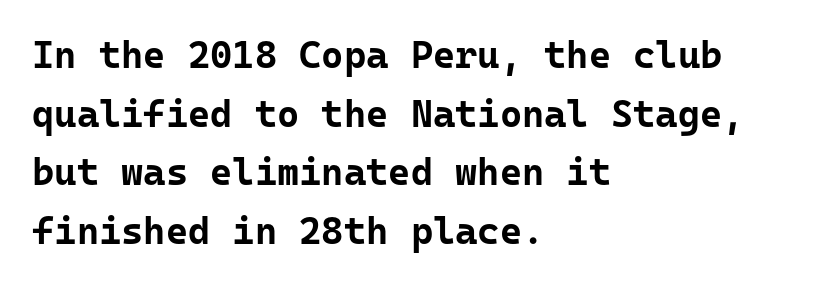
Emphasis by weight is at full strength: bold. Spacing verdict: monospaced, one width for all characters. These lines are set flush left with a ragged right edge. A typesetter would label this face a sans. Lines of text with bare space underneath.
